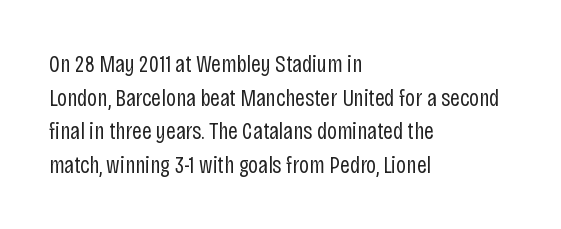
Q: Is the text bold? A: No.
Q: Is the text italic (slanted)? A: No, it is upright.
Q: Is the text underlined? A: No.
Q: How is the paragraph aligned? A: Left-aligned.
Q: Is the spacing between letters normal or unusually wide? A: Normal.
Q: Is the spacing between lines tight, normal or loose? A: Normal.
